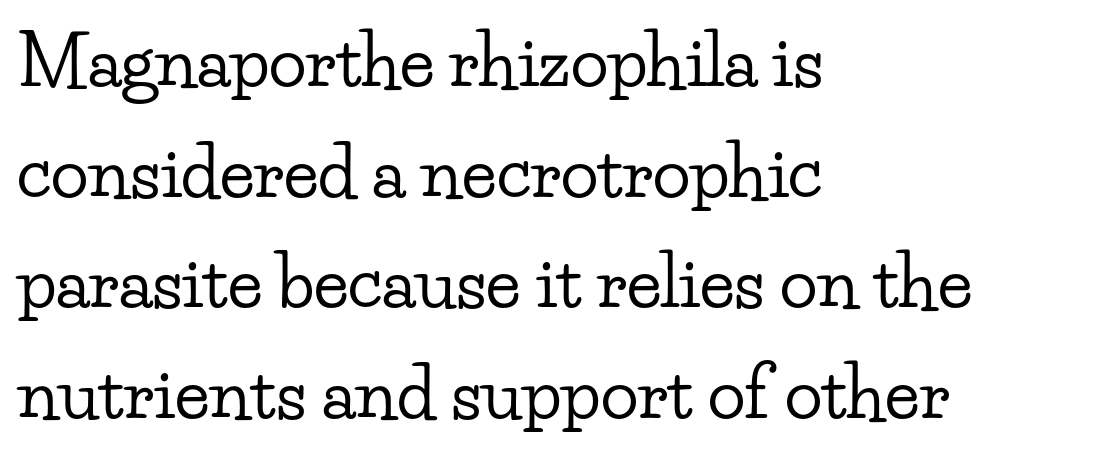
Little horizontal feet cap the strokes, marking this as serif type. Alignment: flush left. Posture: straight, roman, zero tilt. Nobody drew a line under any word here. The rows are spaced the way most documents space them.
